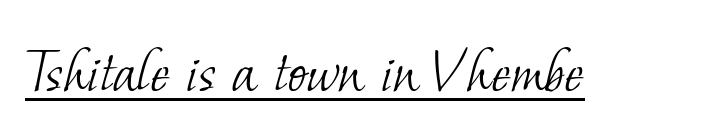
Think of a printed novel: that variable character pitch is what you see here. Letters have the restrained weight of plain body copy at most. The type family on display is of the serif kind. These characters rest on top of a visible drawn line. No extra tracking has been applied to these lines.
